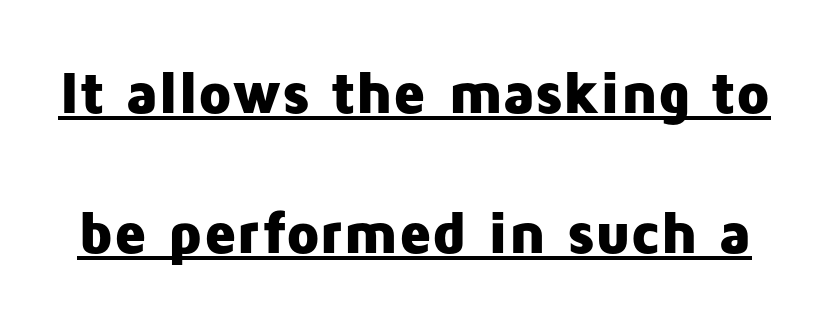
Q: Is the text bold? A: Yes.
Q: Is the text italic (slanted)? A: No, it is upright.
Q: Is the typeface a serif or a sans-serif typeface? A: Sans-serif.
Q: Is the text underlined? A: Yes.
Q: Is the spacing between letters normal or unusually wide? A: Normal.
Q: Is the spacing between lines tight, normal or loose? A: Loose.
Q: Width (condensed, normal, or wide)? A: Normal.
Q: Stroke contrast? A: Low.
Q: x-height? A: Medium.
Q: Monospaced? A: No.
